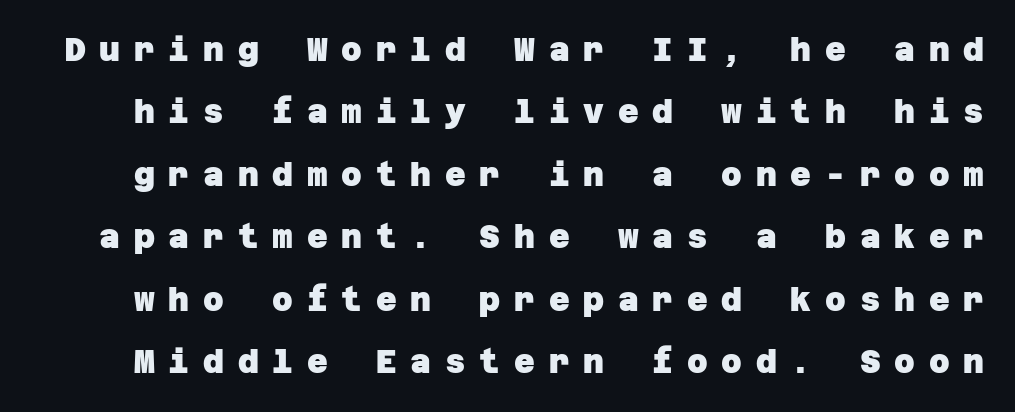
Each word looks stretched out because of the extra space between its letters. The typeface chosen for these lines omits serifs. If you measured baseline to baseline, you'd find a long distance. Thick stems and heavy bowls — unmistakably bold. Glance below the letters and you will spot only blank space.
